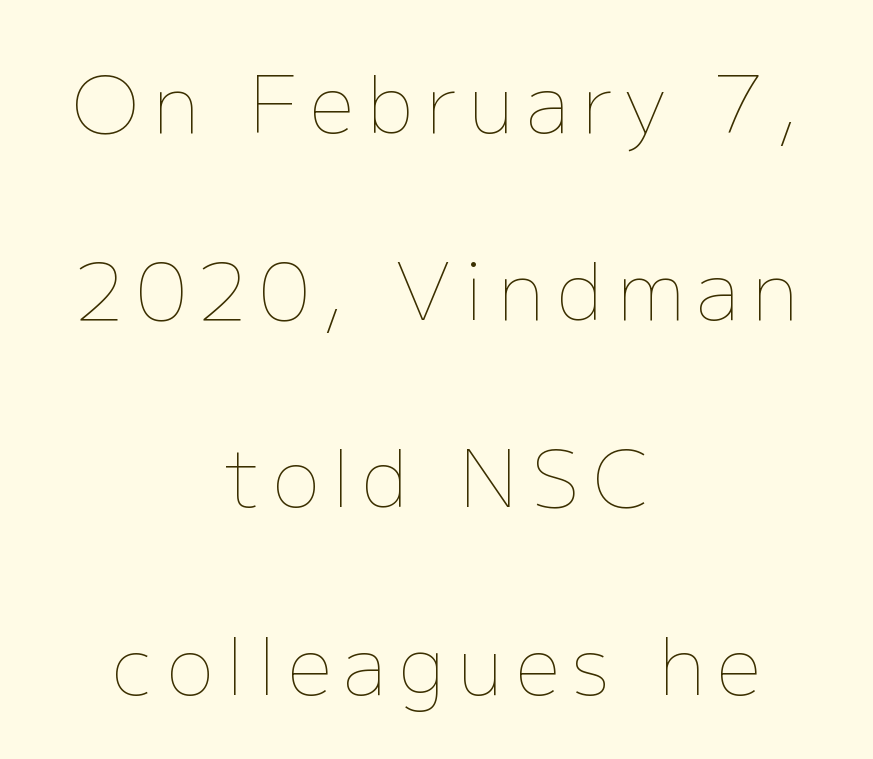
The image shows 79 px thin type, upright; set centered, loose line spacing (2.37x), not underlined; low stroke contrast and a medium x-height.
